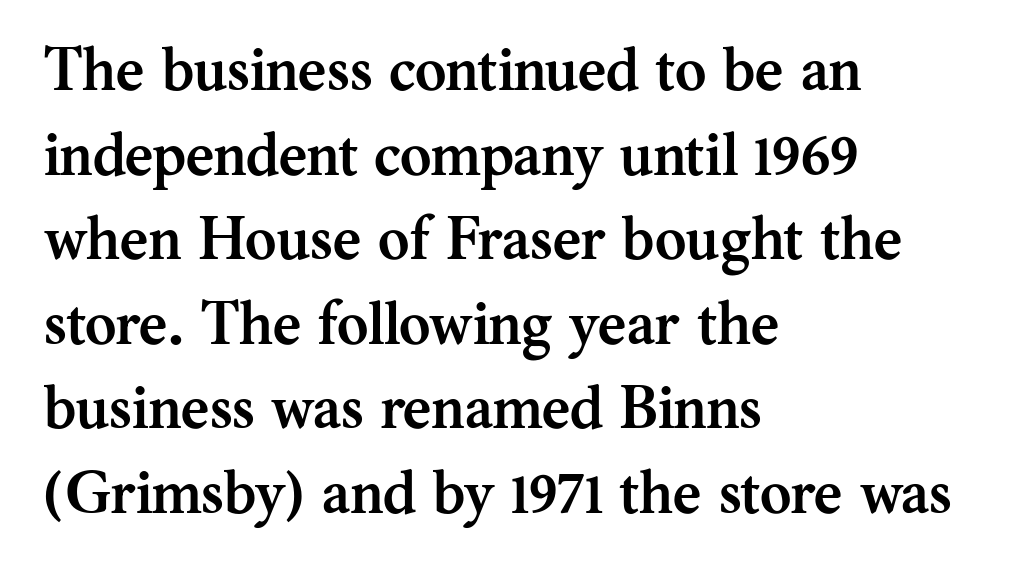
Q: Is the text bold? A: Yes.
Q: Is the text italic (slanted)? A: No, it is upright.
Q: Is the typeface a serif or a sans-serif typeface? A: Serif.
Q: Is the text underlined? A: No.
Q: How is the paragraph aligned? A: Left-aligned.
Q: Is the spacing between letters normal or unusually wide? A: Normal.
Q: Is the spacing between lines tight, normal or loose? A: Normal.
Q: Width (condensed, normal, or wide)? A: Normal.
Q: Stroke contrast? A: Medium.
Q: x-height? A: Medium.
Q: Monospaced? A: No.
